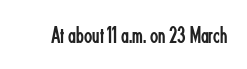
The image shows 24 px text type, upright; set normal letter spacing, not underlined.
